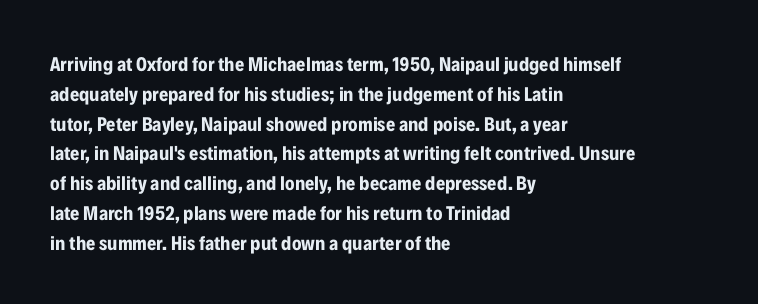
Summary of weight: heavy, a full bold. This sample is left-justified, so line endings fall wherever the words run out. The type sits square on the baseline with zero lean. The lines sit at an ordinary, default distance from one another. A bare baseline throughout the passage. This sample uses plain, unmodified letter spacing.
